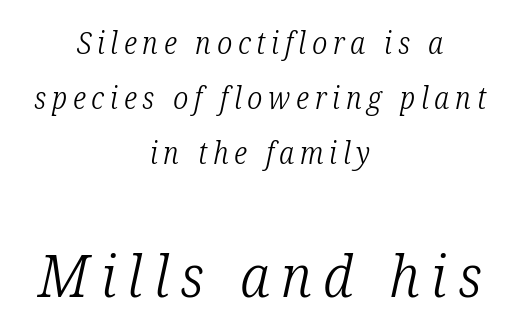
This sample has the flowing, uneven cadence of proportional lettering. The foot of each line stays bare and open. Two sizes are in play, and the larger belongs to the second block. In terms of letterform style, serifs are clearly present. Unbolded letterforms with no extra heft.
